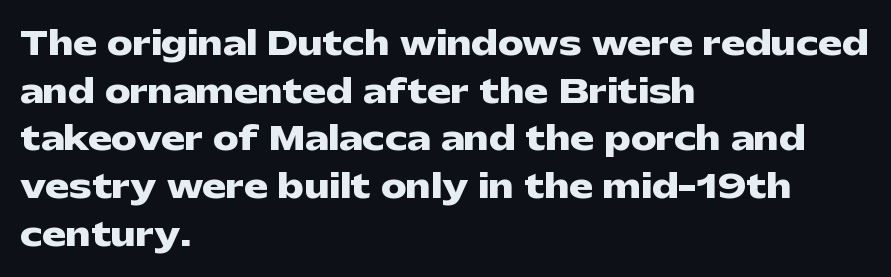
{"serif": "no", "italic": "no", "bold": "yes", "weight": "heavy", "width": "wide", "stroke_contrast": "low", "x_height": "medium", "monospaced": "no", "underline": "no", "align": "left", "line_spacing": "normal", "line_spacing_ratio": 1.49, "letter_spacing": "normal", "letter_spacing_em": 0.0, "glyph_px": 32}
